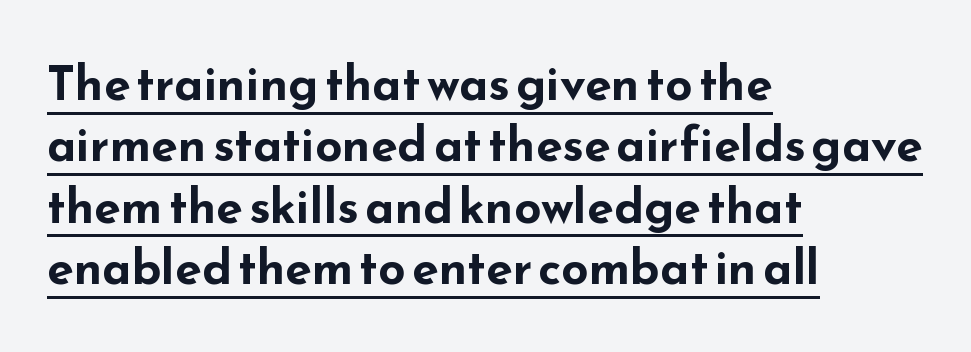
The image shows 48 px bold, wide sans-serif type, upright; set left-aligned, normal line spacing (1.28x), normal letter spacing, underlined; low stroke contrast and a small x-height.
